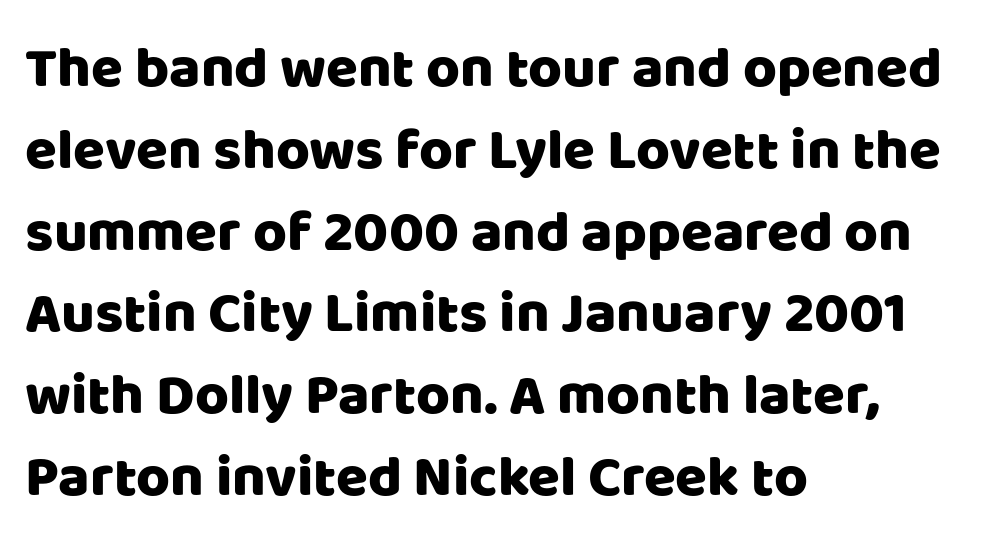
The letters advance in unequal steps, a hallmark of proportional type. This sample uses a sans-serif face. Each word holds together tightly as a unit, with standard inter-letter gaps. Vertical spacing — default. Vertical strokes here are truly vertical. Horizontally, the lines are justified to the leading edge only.
